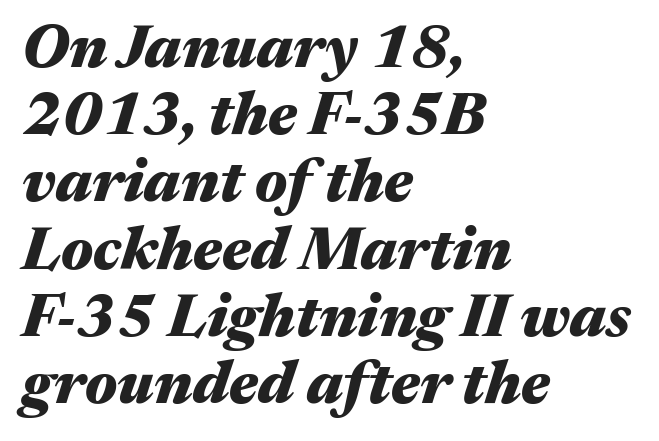
Q: Is the text bold? A: Yes.
Q: Is the text italic (slanted)? A: Yes, it leans right by about 17 degrees.
Q: Is the text underlined? A: No.
Q: How is the paragraph aligned? A: Left-aligned.
Q: Is the spacing between letters normal or unusually wide? A: Normal.
Q: Is the spacing between lines tight, normal or loose? A: Tight.
Q: Width (condensed, normal, or wide)? A: Wide.
Q: Stroke contrast? A: Medium.
Q: x-height? A: Medium.
Q: Monospaced? A: No.
